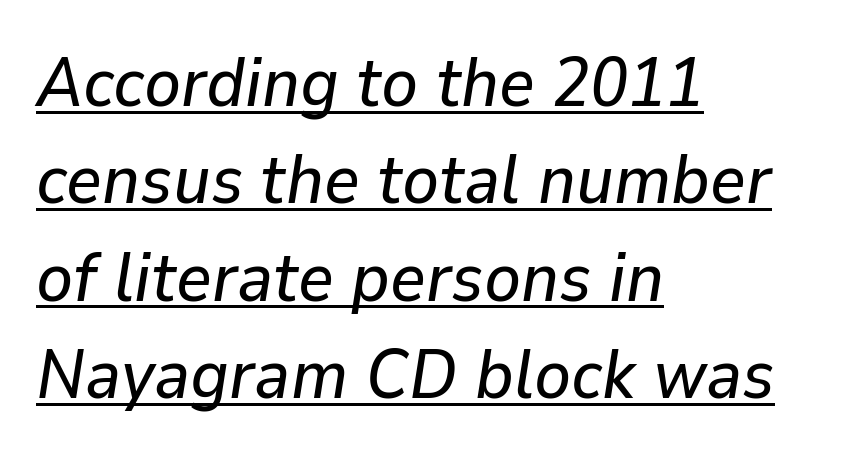
These lines were composed using italics. Regular leading. The setting favours the left margin, as ordinary paragraphs usually do. Decoration check: the copy is underlined. A typesetter would call this proportional, since set widths differ per character. Students, note that the glyphs here touch the page at normal intervals.
